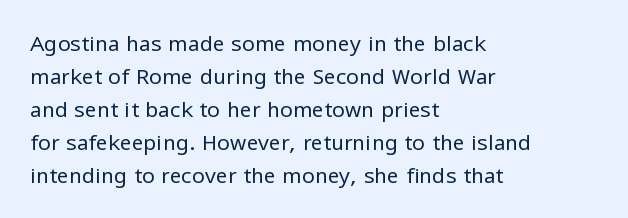
Q: Is the text bold? A: No.
Q: Is the text italic (slanted)? A: No, it is upright.
Q: Is the text underlined? A: No.
Q: How is the paragraph aligned? A: Left-aligned.
Q: Is the spacing between letters normal or unusually wide? A: Normal.
Q: Is the spacing between lines tight, normal or loose? A: Normal.
